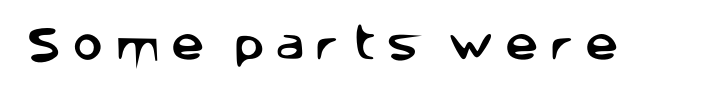
{"serif": "no", "italic": "no", "width": "normal", "stroke_contrast": "low", "x_height": "large", "monospaced": "no", "underline": "no", "letter_spacing": "wide", "letter_spacing_em": 0.29, "glyph_px": 37}
